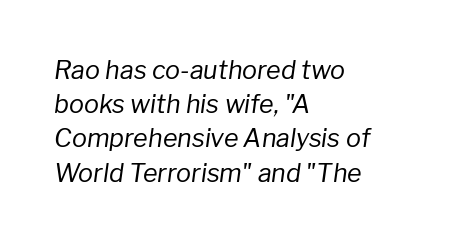
Visually the block forms a straight wall on the left and a jagged coastline on the right. The whole block is typeset with a tilt. Decoration check: the copy has no underline. The face used here is rendered with its standard letterfit. The passage shown is not bold in any degree.
